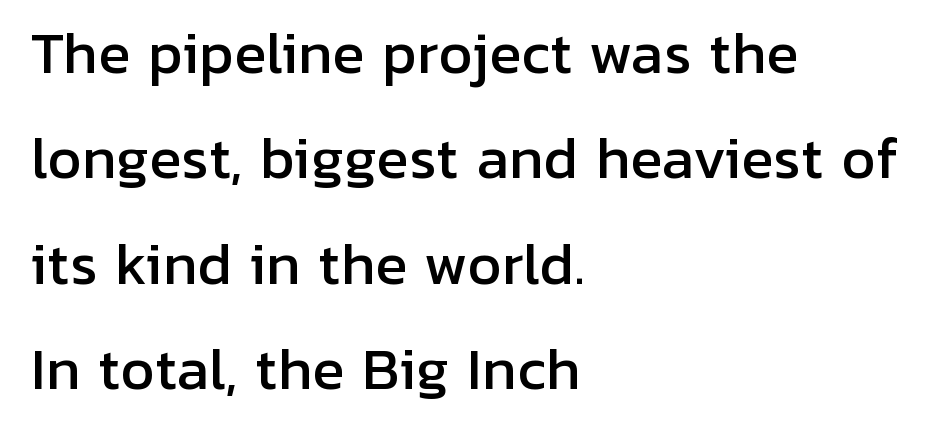
Is this a fixed-width face? No — the glyphs have proportional, varying widths. Reading down the column, the eye jumps a long way to each next line. Layout note: lines flush left. The letters stand upright; this is a roman face. Standard letterfit; no display-style spreading of the glyphs.
